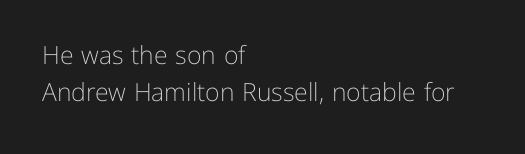
{"italic": "no", "bold": "no", "underline": "no", "align": "left", "line_spacing": "normal", "line_spacing_ratio": 1.5, "letter_spacing": "normal", "letter_spacing_em": 0.0, "glyph_px": 25}
